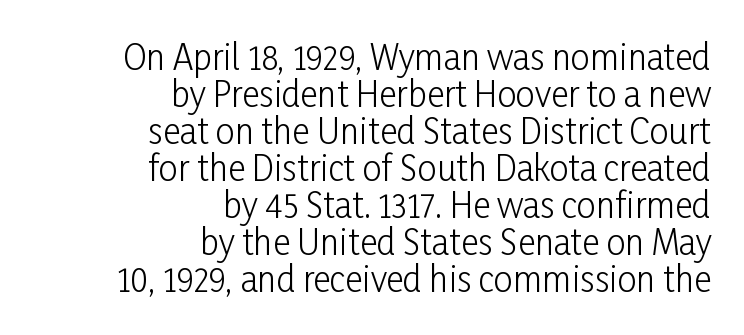
The face looks like a standard text weight, possibly lighter. You could barely slide anything between these rows. Is the block centered? No — it sits flush against the right margin. Short note: letters normally spaced. Italic? Not at all — the glyphs are vertical. No word sits above an underline.
